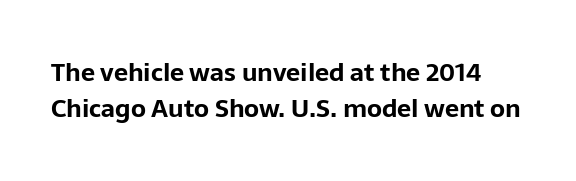
{"italic": "no", "bold": "yes", "underline": "no", "line_spacing": "normal", "line_spacing_ratio": 1.46, "letter_spacing": "normal", "letter_spacing_em": 0.0, "glyph_px": 25}
